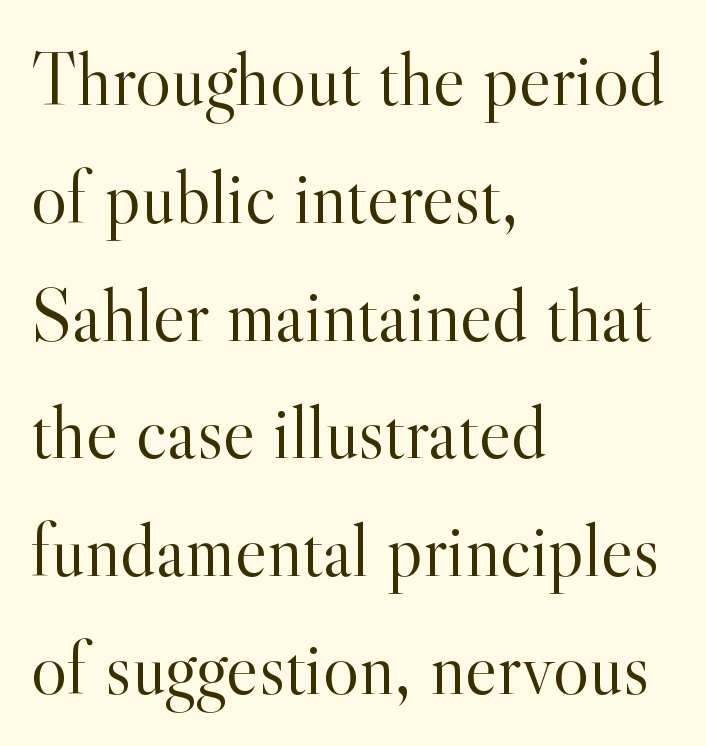
{"serif": "yes", "italic": "no", "bold": "no", "weight": "light", "width": "normal", "x_height": "small", "monospaced": "no", "underline": "no", "align": "left", "line_spacing": "normal", "line_spacing_ratio": 1.55, "letter_spacing": "normal", "letter_spacing_em": 0.0, "glyph_px": 76}
